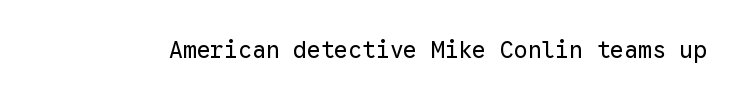
The image shows 23 px text type, upright; set normal letter spacing, not underlined.
